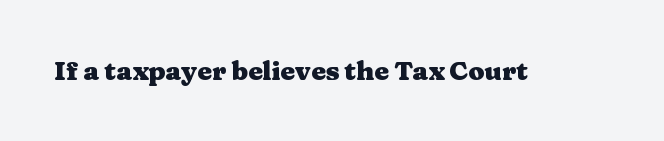
Q: Is the text bold? A: Yes.
Q: Is the text italic (slanted)? A: No, it is upright.
Q: Is the text underlined? A: No.
Q: Is the spacing between letters normal or unusually wide? A: Normal.
